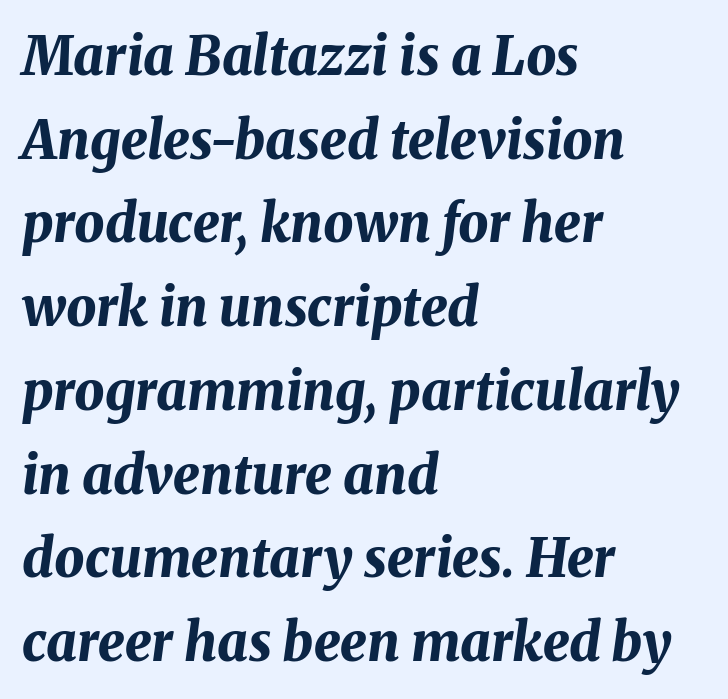
Q: Is the text bold? A: Yes.
Q: Is the text italic (slanted)? A: Yes, it leans right by about 8 degrees.
Q: Is the text underlined? A: No.
Q: How is the paragraph aligned? A: Left-aligned.
Q: Is the spacing between letters normal or unusually wide? A: Normal.
Q: Is the spacing between lines tight, normal or loose? A: Normal.
Q: Width (condensed, normal, or wide)? A: Normal.
Q: Stroke contrast? A: Medium.
Q: x-height? A: Medium.
Q: Monospaced? A: No.
